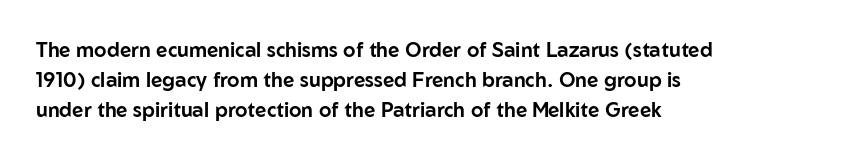
Words float on clear page, feet unadorned. Quick note: not italic, upright. Is there much room between lines? A standard amount, neither cramped nor airy. This sample is left-justified, so line endings fall wherever the words run out. Between one letter and the next there's only the usual sliver of space.
